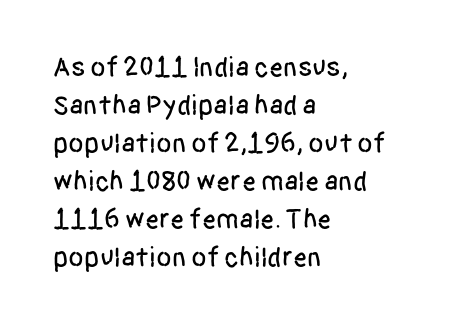
Grotesque or geometric, the face here clearly has no serifs. Note the varied advance widths — an 'i' is clearly narrower than an 'm'. Descenders are the only things crossing below the line. Whoever set this chose a conventional vertical rhythm.
